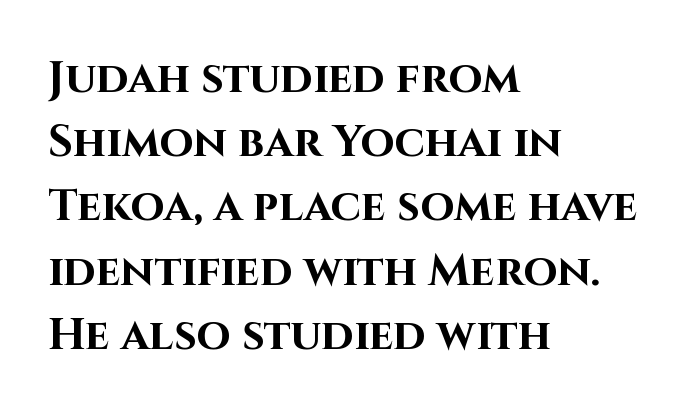
{"serif": "no", "italic": "no", "bold": "yes", "weight": "bold", "width": "normal", "stroke_contrast": "high", "x_height": "large", "monospaced": "no", "underline": "no", "align": "left", "line_spacing": "normal", "line_spacing_ratio": 1.46, "letter_spacing": "normal", "letter_spacing_em": 0.0, "glyph_px": 44}
